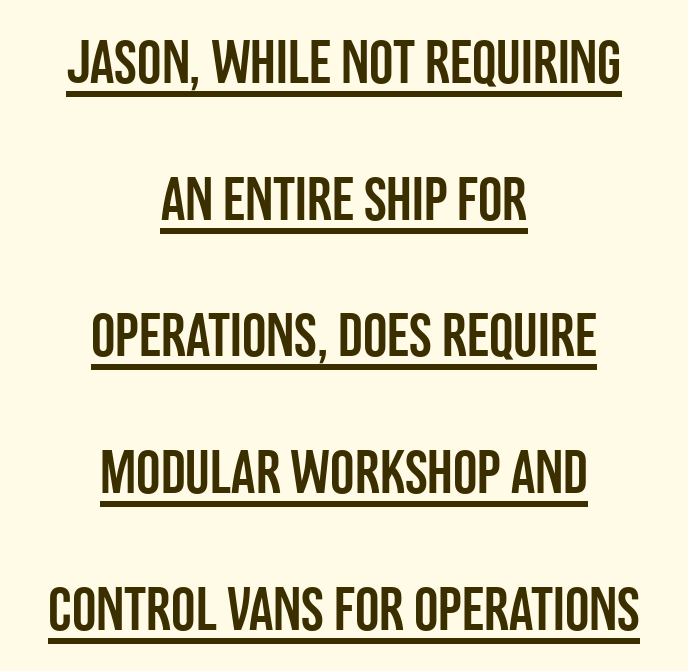
Q: Is the text italic (slanted)? A: No, it is upright.
Q: Is the typeface a serif or a sans-serif typeface? A: Sans-serif.
Q: Is the text underlined? A: Yes.
Q: How is the paragraph aligned? A: Centered.
Q: Is the spacing between letters normal or unusually wide? A: Normal.
Q: Is the spacing between lines tight, normal or loose? A: Loose.
Q: Width (condensed, normal, or wide)? A: Condensed.
Q: Stroke contrast? A: Low.
Q: x-height? A: Large.
Q: Monospaced? A: No.
